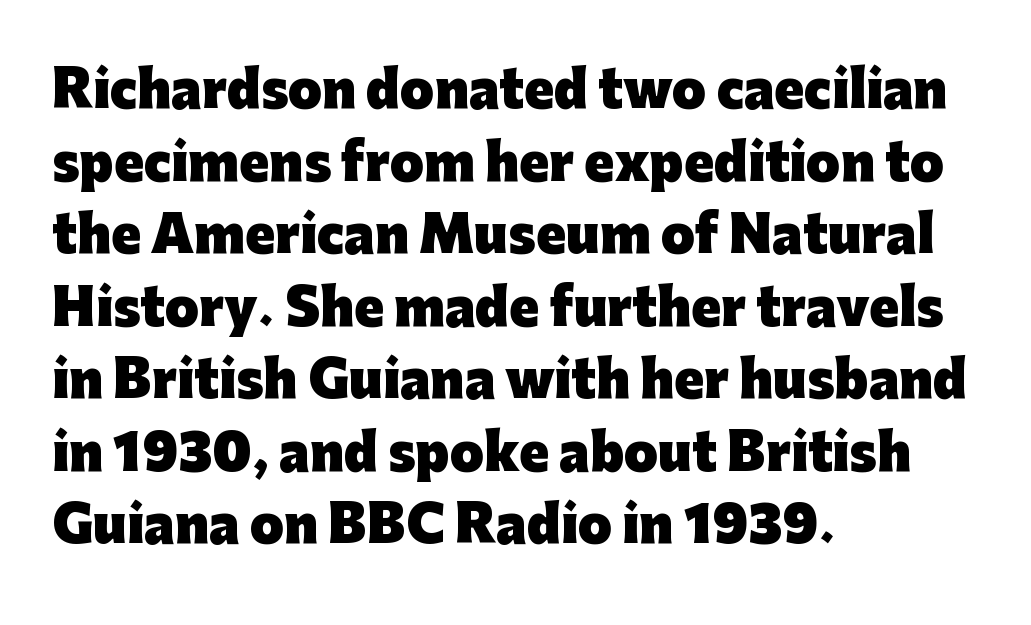
Words appear dense and cohesive because spacing is normal. The typesetter chose a ragged-right arrangement here. Nope, not italic — everything's standing straight. Note the varied advance widths — an 'i' is clearly narrower than an 'm'. A typesetter would label this face a sans.
